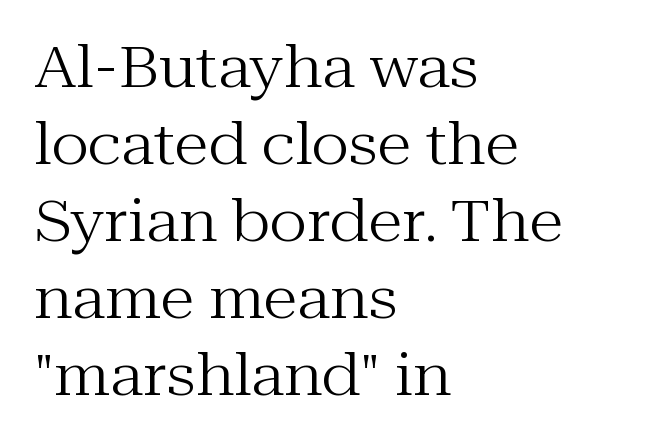
The block of text has a typical density, with ordinary space between rows. A typesetter would call this zero additional tracking. Looks like regular typesetting: each glyph gets only the width it needs. Serifs: yes, visible at the terminals of the letterforms. These lines are set flush left with a ragged right edge.
